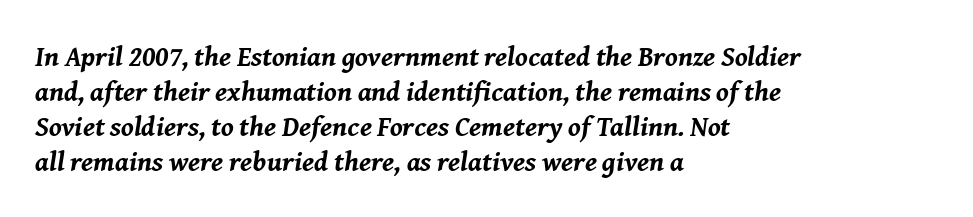
The image shows 28 px bold type, italic (leaning right); set left-aligned, normal line spacing (1.25x), normal letter spacing, not underlined; medium stroke contrast and a medium x-height.
